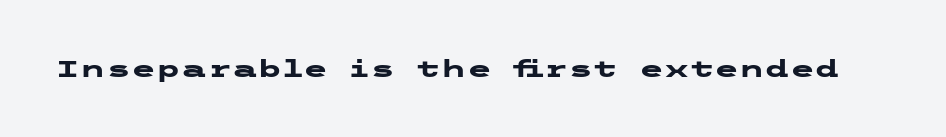
The image shows 23 px bold type, upright; set normal letter spacing, not underlined.
